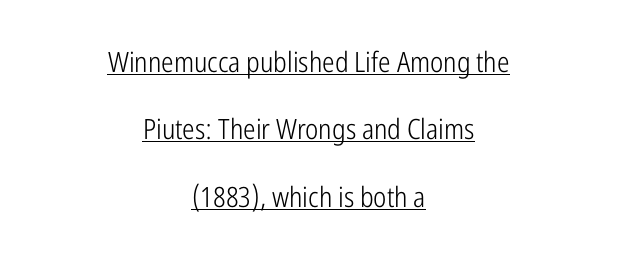
Counters stay open thanks to moderate or lighter strokes. The glyphs in this specimen are sans serif. When letters stand straight like this, we call the style roman or upright. Honestly, the letter spacing is just normal — you wouldn't notice it. Here the designer chose a conventional face with non-uniform glyph widths.
